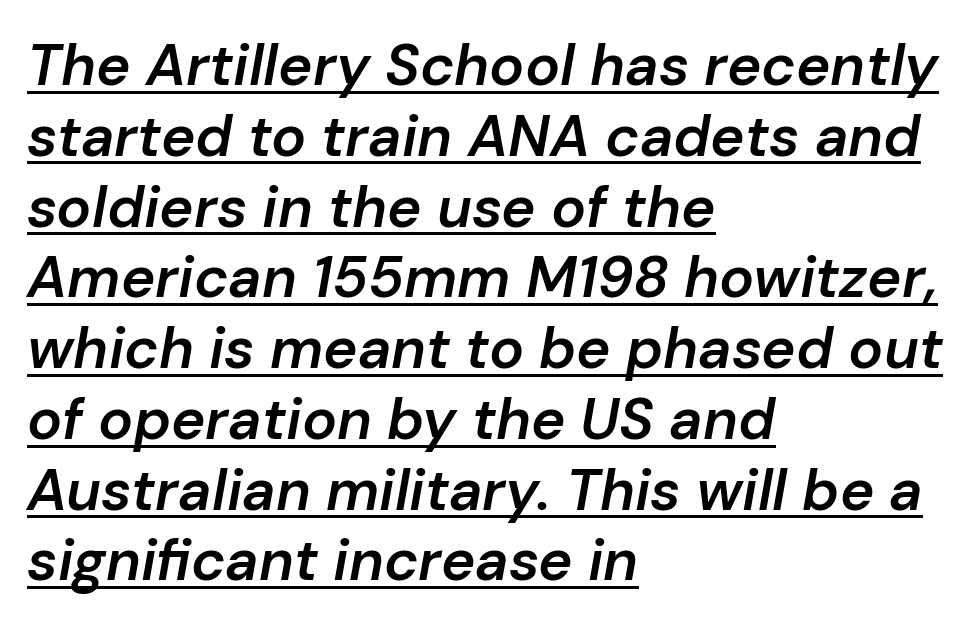
Q: Is the text bold? A: Semi-bold.
Q: Is the text italic (slanted)? A: Yes, it leans right by about 10 degrees.
Q: Is the text underlined? A: Yes.
Q: How is the paragraph aligned? A: Left-aligned.
Q: Is the spacing between letters normal or unusually wide? A: Normal.
Q: Width (condensed, normal, or wide)? A: Normal.
Q: Stroke contrast? A: Low.
Q: x-height? A: Medium.
Q: Monospaced? A: No.
